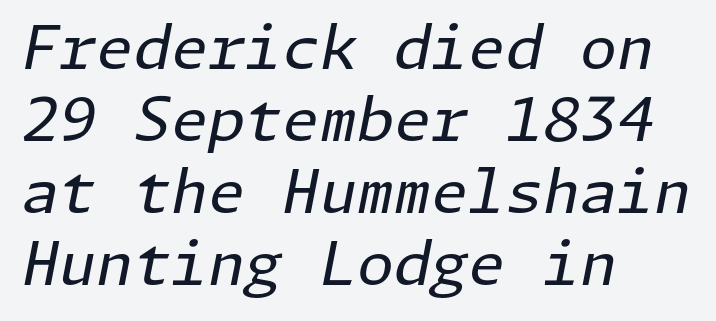
{"italic": "yes", "lean": "right", "slant_degrees": 11, "bold": "no", "weight": "regular", "width": "normal", "stroke_contrast": "low", "x_height": "medium", "underline": "no", "align": "left", "line_spacing_ratio": 1.2, "letter_spacing": "normal", "letter_spacing_em": 0.0, "glyph_px": 60}
